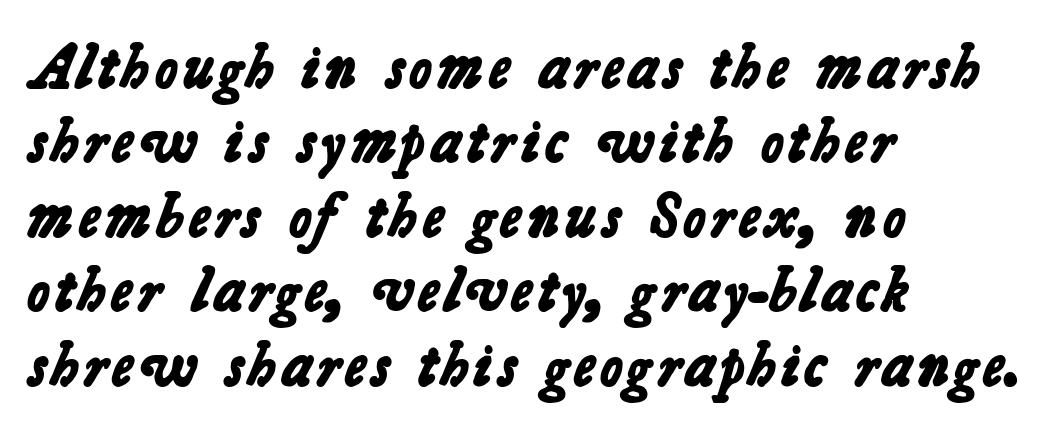
Examine the stroke ends and you'll find no serifs. Words float on clear page, feet unadorned. A student would call this left alignment; a typographer would say flush left, rag right. The tracking reads as untouched default to a designer's eye.
